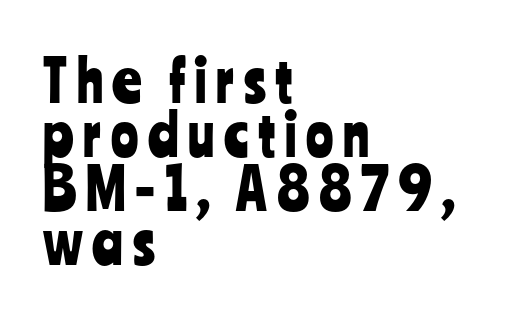
The designer went with a sans here, leaving each stem footless. Descenders hang freely into open space. No italicization has been applied; the sample stays upright. These lines are rendered in a variable-pitch font. Reading down the column, the eye jumps only a short way to each next line. Which margin do the lines hug? The left one — the right edge is uneven.
